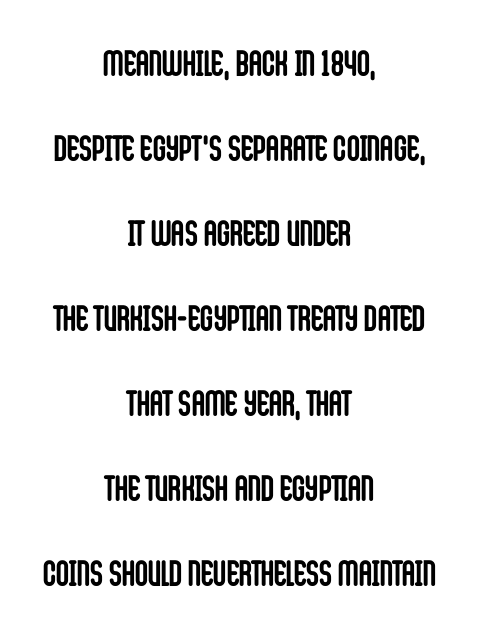
Nothing unusual about the tracking: characters are spaced as the font intends. The letters stand upright; this is a roman face. Words float on clear page, feet unadorned. Observe the absence of serifs on each vertical stroke in this sample. The typesetting leans heavy: a genuine bold. Do the characters align in a grid? No, the font is proportional.
